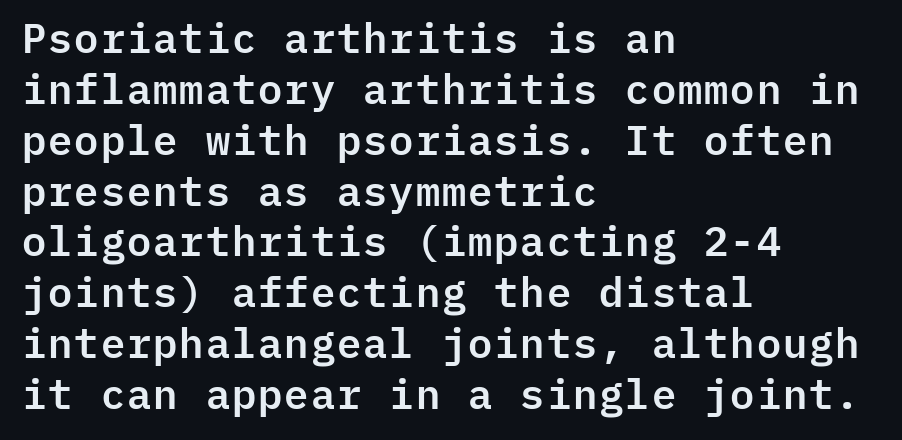
{"serif": "no", "italic": "no", "width": "normal", "stroke_contrast": "low", "x_height": "medium", "monospaced": "yes", "underline": "no", "align": "left", "line_spacing_ratio": 1.24, "letter_spacing": "normal", "letter_spacing_em": 0.0, "glyph_px": 41}
